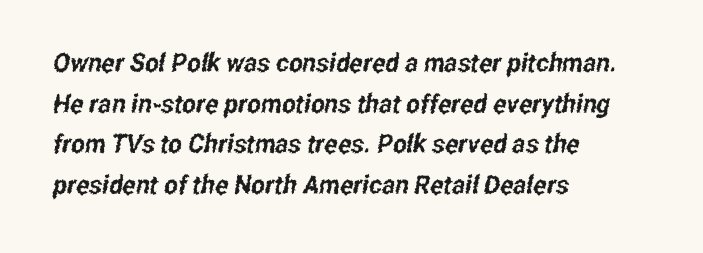
{"underline": "no", "align": "left", "line_spacing": "normal", "line_spacing_ratio": 1.56, "letter_spacing": "normal", "letter_spacing_em": 0.0, "glyph_px": 26}
